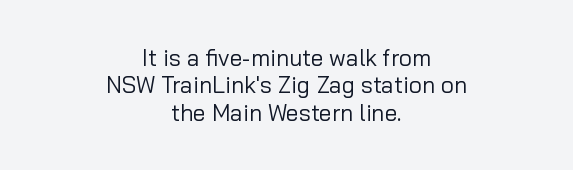
Q: Is the text bold? A: No.
Q: Is the text italic (slanted)? A: No, it is upright.
Q: Is the text underlined? A: No.
Q: How is the paragraph aligned? A: Centered.
Q: Is the spacing between letters normal or unusually wide? A: Normal.
